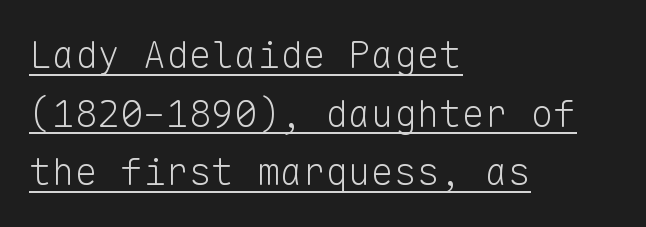
{"serif": "no", "italic": "no", "bold": "no", "weight": "light", "width": "normal", "stroke_contrast": "low", "x_height": "medium", "monospaced": "yes", "underline": "yes", "align": "left", "line_spacing": "normal", "line_spacing_ratio": 1.54, "letter_spacing": "normal", "letter_spacing_em": 0.0, "glyph_px": 38}
